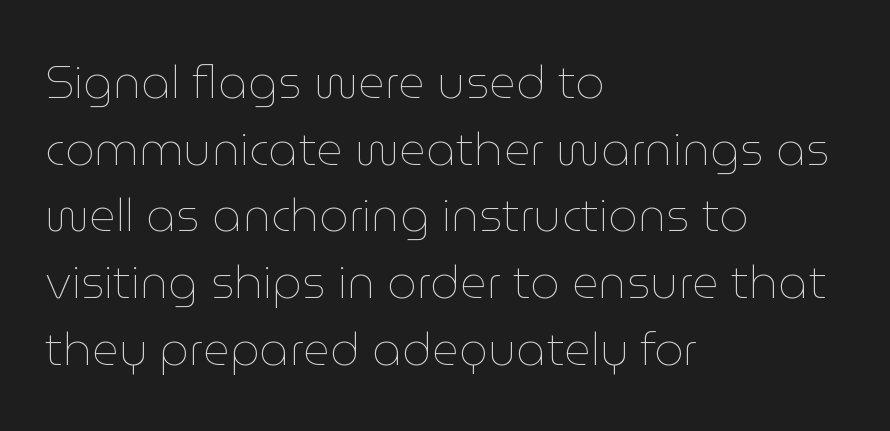
Stroke thickness stays within the range of a standard reading face or lighter. If you measured baseline to baseline, you'd find a middling distance. Unmarked baselines from the first word to the last. Tall strokes in this sample are plumb rather than angled. The rag falls on the right side of this text block.
